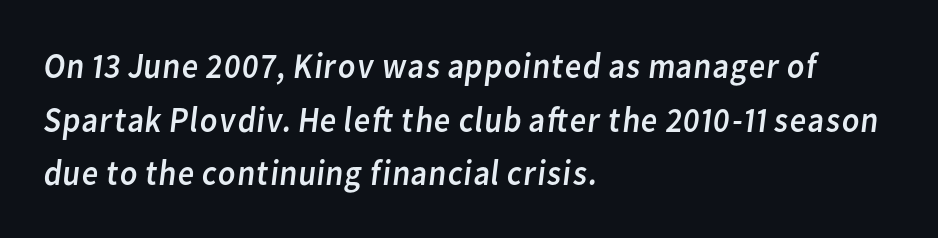
Descender tails drop into unmarked territory. Notice how the passage keeps a crisp vertical edge on the left only. The rendering uses natural spacing where letterforms have individual widths. The characters display no serif detailing; their extremities are plain.
